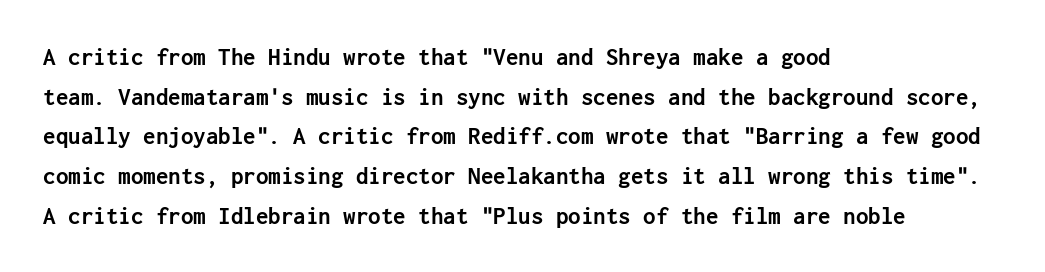
The image shows 25 px bold type, upright; set left-aligned, normal line spacing (1.59x), normal letter spacing, not underlined.
